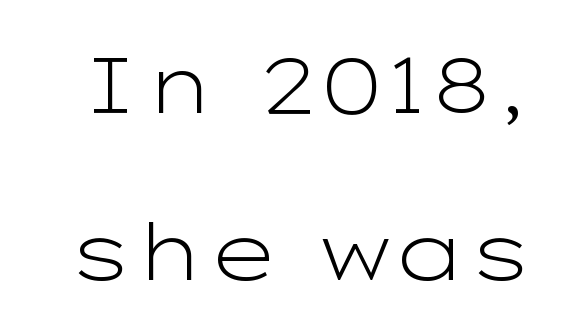
Q: Is the text bold? A: No.
Q: Is the text italic (slanted)? A: No, it is upright.
Q: Is the typeface a serif or a sans-serif typeface? A: Sans-serif.
Q: Is the text underlined? A: No.
Q: Is the spacing between letters normal or unusually wide? A: Normal.
Q: Is the spacing between lines tight, normal or loose? A: Loose.
Q: Width (condensed, normal, or wide)? A: Wide.
Q: Stroke contrast? A: Low.
Q: x-height? A: Medium.
Q: Monospaced? A: No.
